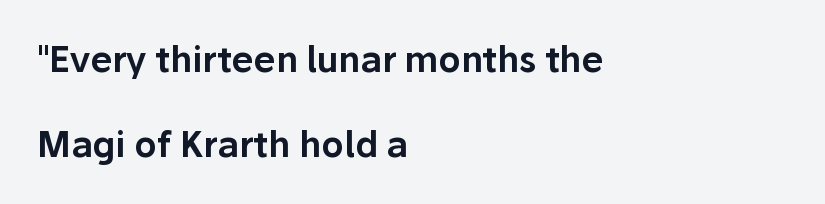
Q: Is the text italic (slanted)? A: No, it is upright.
Q: Is the typeface a serif or a sans-serif typeface? A: Sans-serif.
Q: Is the text underlined? A: No.
Q: How is the paragraph aligned? A: Left-aligned.
Q: Is the spacing between letters normal or unusually wide? A: Normal.
Q: Is the spacing between lines tight, normal or loose? A: Loose.
Q: Width (condensed, normal, or wide)? A: Normal.
Q: Stroke contrast? A: Low.
Q: x-height? A: Medium.
Q: Monospaced? A: No.
